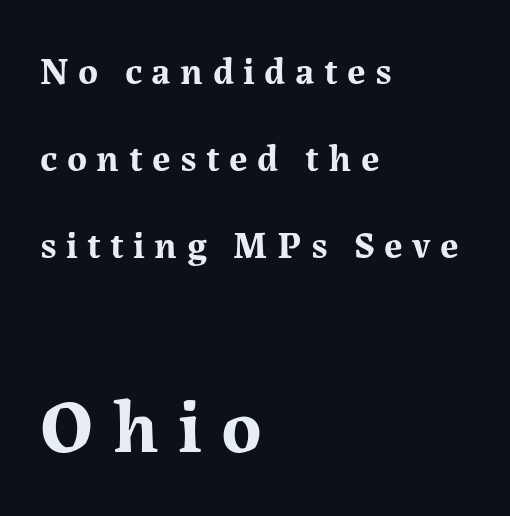
Q: Is the text bold? A: Yes.
Q: Is the text italic (slanted)? A: No, it is upright.
Q: Is the typeface a serif or a sans-serif typeface? A: Serif.
Q: Is the text underlined? A: No.
Q: How is the paragraph aligned? A: Left-aligned.
Q: Is the spacing between letters normal or unusually wide? A: Unusually wide.
Q: Is the spacing between lines tight, normal or loose? A: Loose.
Q: Which block of text is set in a larger size, the first (top) or the second (bottom)? A: The second (bottom) one.
Q: Width (condensed, normal, or wide)? A: Normal.
Q: Stroke contrast? A: Medium.
Q: x-height? A: Medium.
Q: Monospaced? A: No.
